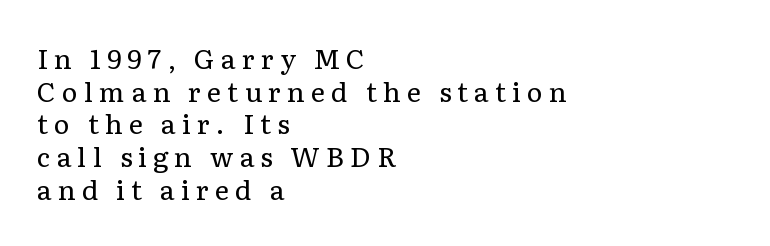
{"italic": "no", "bold": "no", "underline": "no", "align": "left", "line_spacing_ratio": 1.21, "letter_spacing": "wide", "letter_spacing_em": 0.23, "glyph_px": 27}
